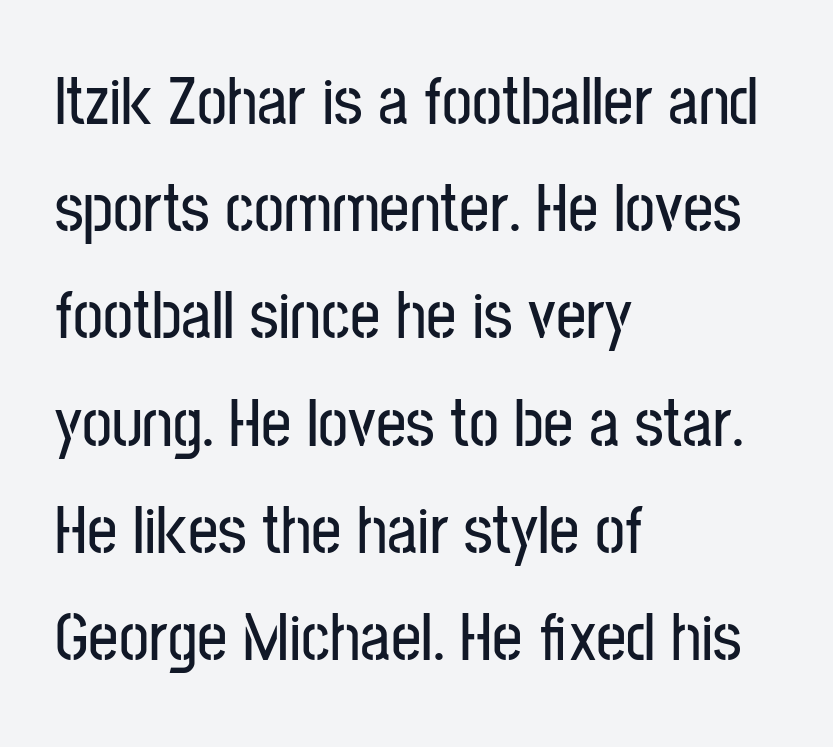
A student would call this left alignment; a typographer would say flush left, rag right. Check under the words: just untouched page. Varying glyph widths throughout — classic text-font behaviour. Whoever set this chose a conventional vertical rhythm.
